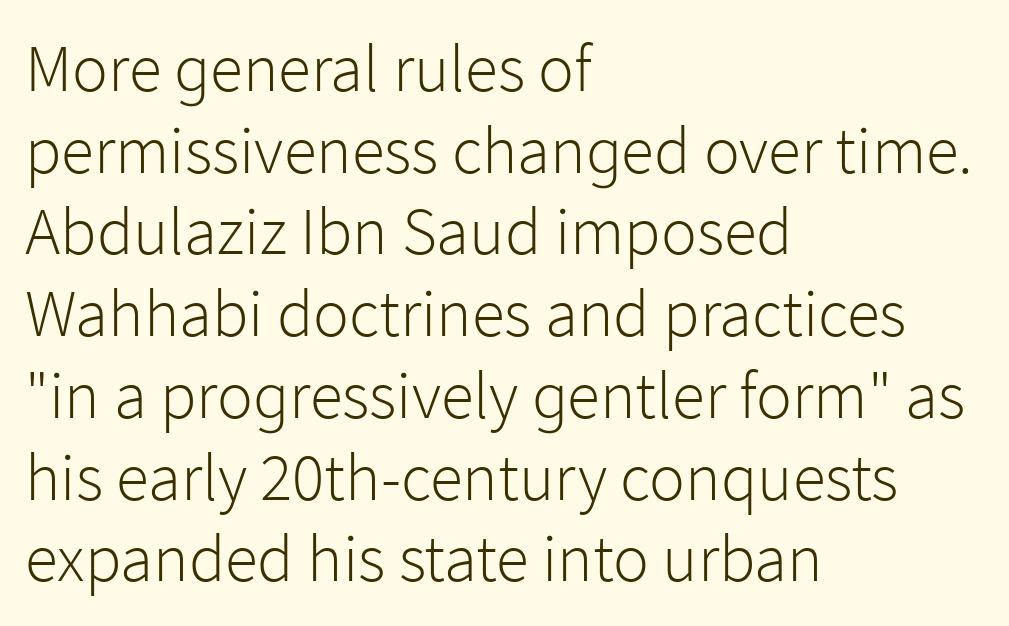
Q: Is the text bold? A: No.
Q: Is the text italic (slanted)? A: No, it is upright.
Q: Is the typeface a serif or a sans-serif typeface? A: Sans-serif.
Q: Is the text underlined? A: No.
Q: How is the paragraph aligned? A: Left-aligned.
Q: Is the spacing between letters normal or unusually wide? A: Normal.
Q: Width (condensed, normal, or wide)? A: Normal.
Q: Stroke contrast? A: Low.
Q: x-height? A: Medium.
Q: Monospaced? A: No.
